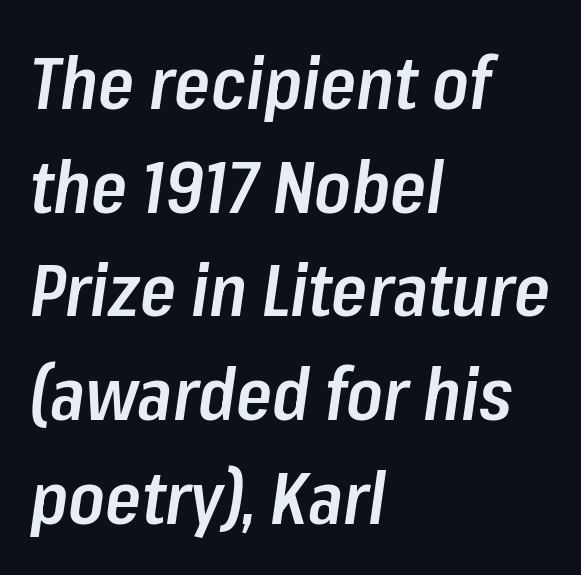
Q: Is the text bold? A: Semi-bold.
Q: Is the text italic (slanted)? A: Yes, it leans right by about 8 degrees.
Q: Is the text underlined? A: No.
Q: How is the paragraph aligned? A: Left-aligned.
Q: Is the spacing between letters normal or unusually wide? A: Normal.
Q: Is the spacing between lines tight, normal or loose? A: Normal.
Q: Width (condensed, normal, or wide)? A: Condensed.
Q: Stroke contrast? A: Low.
Q: x-height? A: Medium.
Q: Monospaced? A: No.
